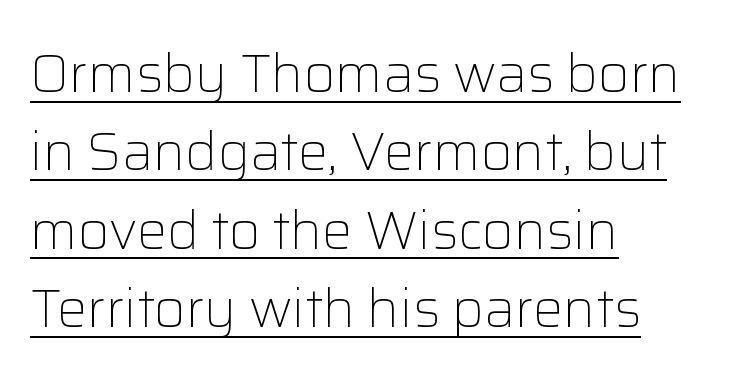
Q: Is the text bold? A: No.
Q: Is the text italic (slanted)? A: No, it is upright.
Q: Is the typeface a serif or a sans-serif typeface? A: Sans-serif.
Q: Is the text underlined? A: Yes.
Q: How is the paragraph aligned? A: Left-aligned.
Q: Is the spacing between letters normal or unusually wide? A: Normal.
Q: Is the spacing between lines tight, normal or loose? A: Normal.
Q: Width (condensed, normal, or wide)? A: Normal.
Q: Stroke contrast? A: Low.
Q: x-height? A: Medium.
Q: Monospaced? A: No.
